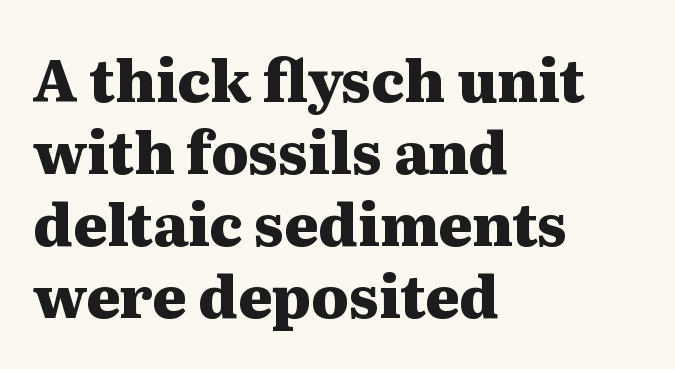
{"serif": "yes", "italic": "no", "bold": "yes", "weight": "heavy", "width": "wide", "stroke_contrast": "medium", "x_height": "medium", "monospaced": "no", "underline": "no", "align": "left", "line_spacing_ratio": 1.24, "letter_spacing": "normal", "letter_spacing_em": 0.0, "glyph_px": 58}
